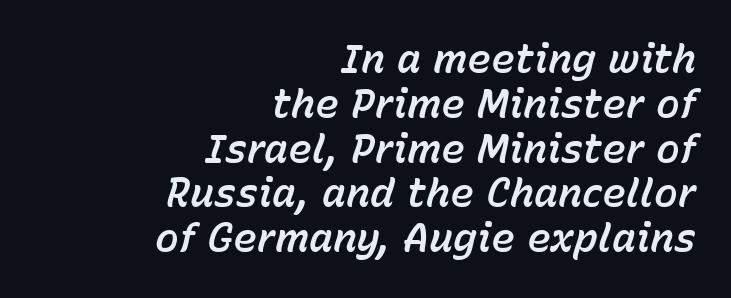
When letters slant like this, we call the style italic. Think of a printed novel: that variable character pitch is what you see here. Spacing between characters is what you'd get straight out of the box. The string is rendered with underlining switched off. The designer dialed line spacing down below the default.
